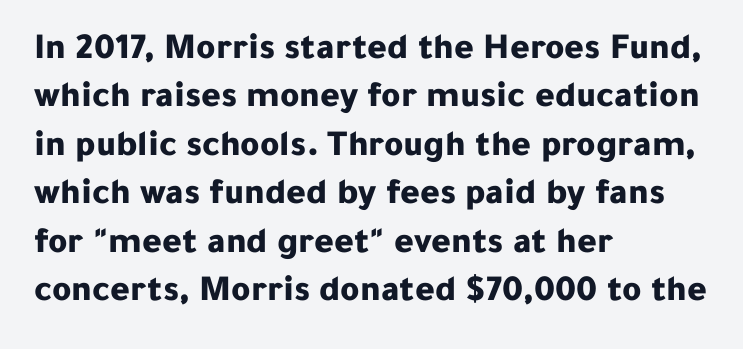
The image shows 37 px bold sans-serif type, upright; set left-aligned, normal line spacing (1.31x), normal letter spacing, not underlined; low stroke contrast and a medium x-height.
